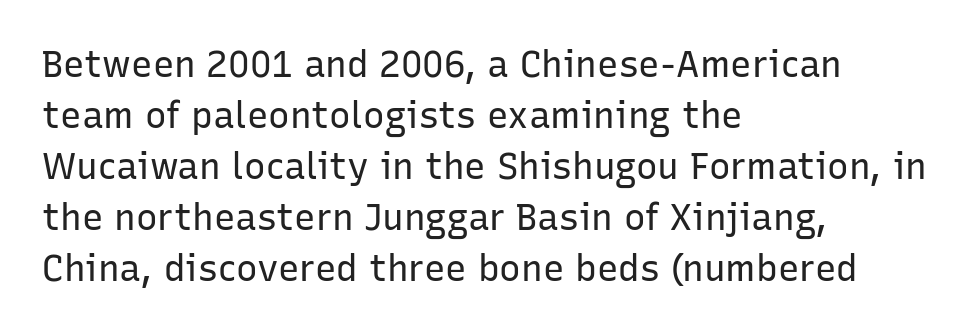
The image shows 36 px regular-weight sans-serif type, upright; set left-aligned, normal line spacing (1.42x), normal letter spacing, not underlined; low stroke contrast and a medium x-height.
